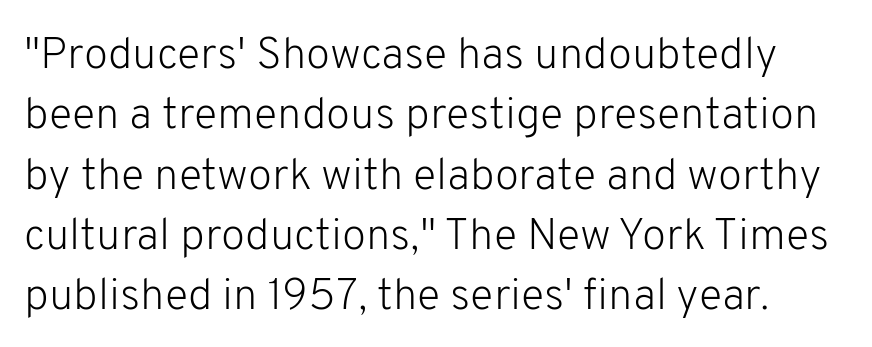
{"serif": "no", "italic": "no", "bold": "no", "weight": "light", "width": "normal", "stroke_contrast": "low", "x_height": "medium", "monospaced": "no", "underline": "no", "line_spacing": "normal", "line_spacing_ratio": 1.37, "letter_spacing": "normal", "letter_spacing_em": 0.0, "glyph_px": 44}
